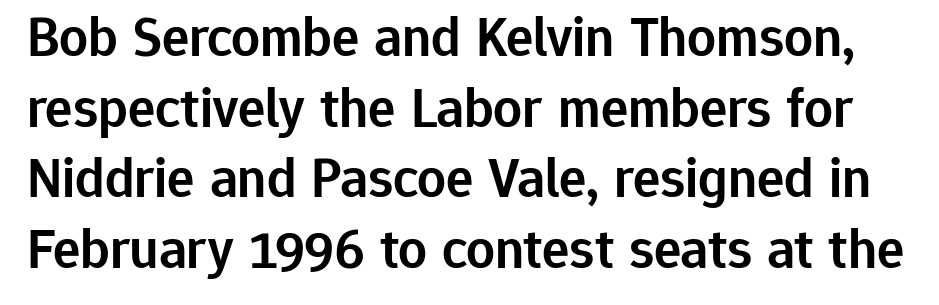
Nobody touched the tracking dial on this one. Classification — sans serif. The type sits square on the baseline with zero lean. Spacing verdict: proportional, widths tailored to each character. The words here are not underlined. The font is running at a semibold setting, under full bold.
